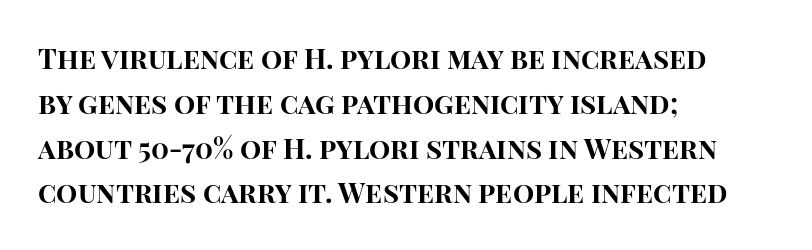
The face used here is a sans, in the tradition of grotesques and geometrics. What's the leading like? Ordinary, nothing unusual. Casual observation: everything's shoved over to the left. Think of a printed novel: that variable character pitch is what you see here. The rendering uses a bold face; every stroke is thick and dark. Quick note: underline off.
